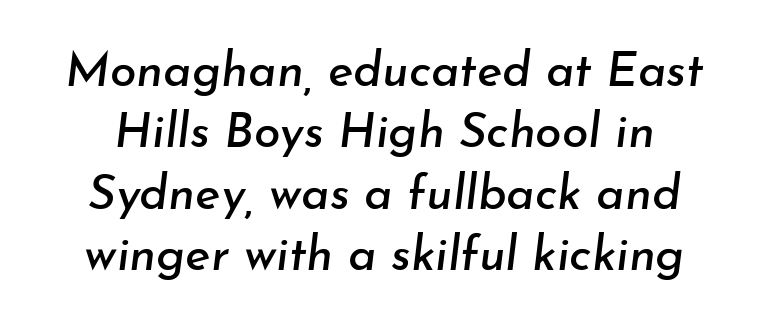
The image shows 48 px text type, italic (leaning right); set normal line spacing (1.28x), normal letter spacing, not underlined; low stroke contrast and a small x-height.
